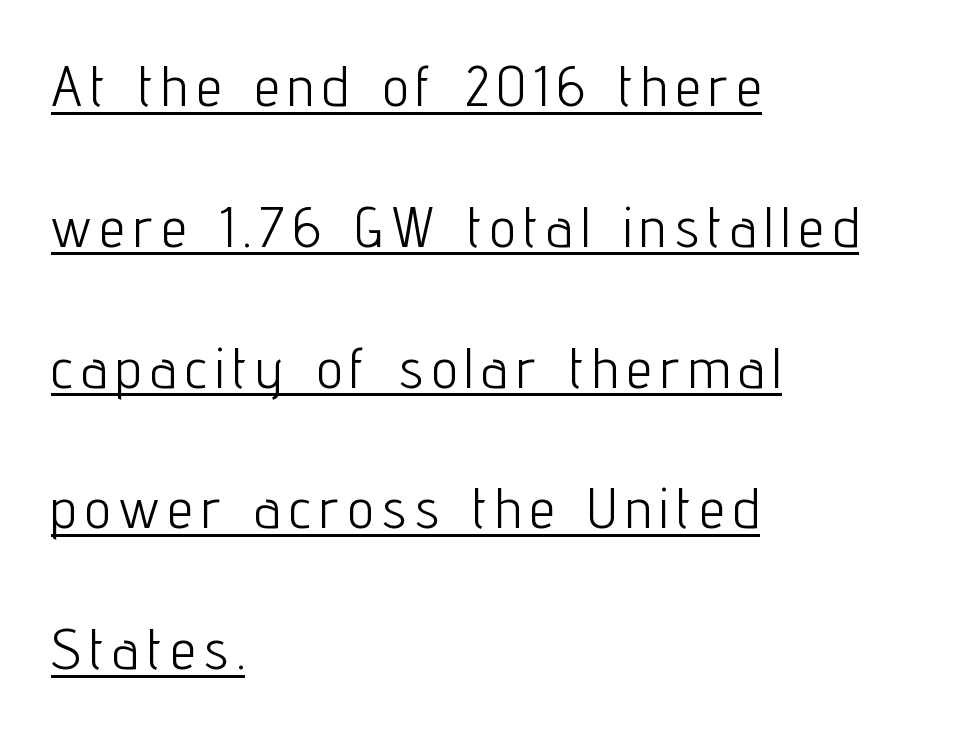
The image shows 57 px light, condensed sans-serif type, upright; set left-aligned, loose line spacing (2.47x), underlined; low stroke contrast and a medium x-height.
